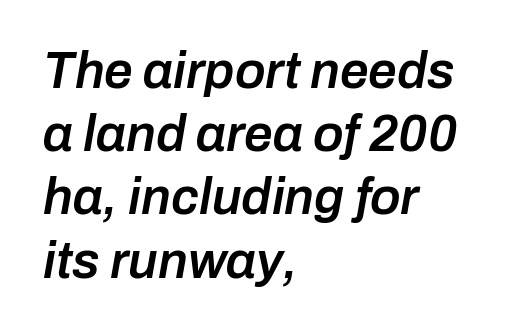
The image shows 51 px semibold type, italic (leaning right); set left-aligned, line spacing 1.24x, normal letter spacing, not underlined; low stroke contrast and a medium x-height.
